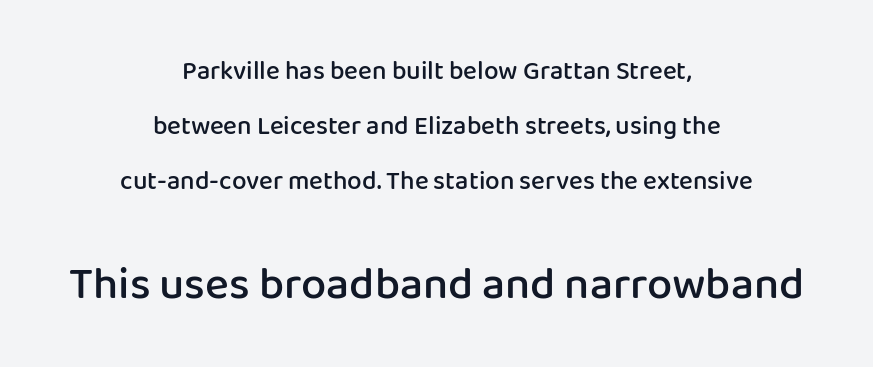
A clean baseline with only descenders dipping below it. This sample trades compactness for vertical openness between lines. One-word summary of the alignment: center. Think of a printed novel: that variable character pitch is what you see here. A fair bit of extra ink — the face is semibold, not bold. This rendering employs a face without finishing strokes, i.e., a sans-serif.
